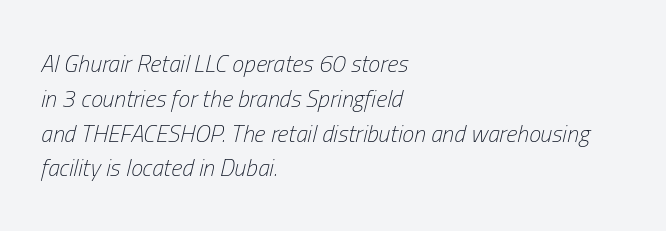
Underline: absent. In CSS terms this would be text-align: left. Notice how descenders clear the ascenders below comfortably — that's standard leading. The face used here is rendered with its standard letterfit. The lettering tilts uniformly, giving the passage an italic look.
